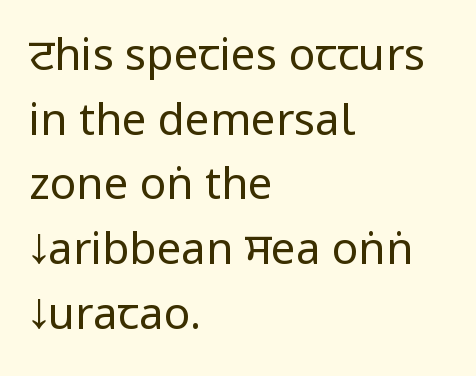
The image shows 44 px regular-weight, condensed sans-serif type, upright; set left-aligned, normal line spacing (1.47x), normal letter spacing, not underlined; low stroke contrast.
